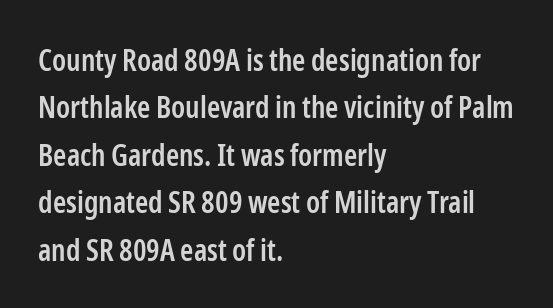
The image shows 30 px semibold, condensed sans-serif type, upright; set left-aligned, normal line spacing (1.58x), normal letter spacing, not underlined; low stroke contrast and a medium x-height.
